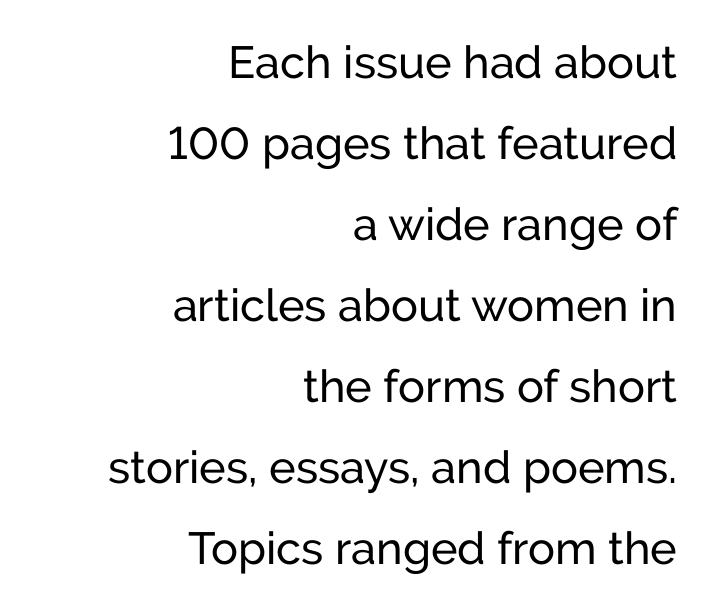
The space directly below the letters is spotless. Looks like regular typesetting: each glyph gets only the width it needs. All the whitespace from short lines collects on the left. This sample uses plain, unmodified letter spacing.
